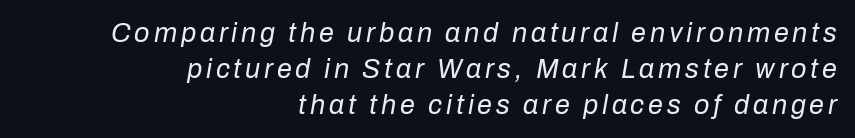
The image shows 27 px text type, italic (leaning right); set right-aligned, normal line spacing (1.33x), not underlined.
